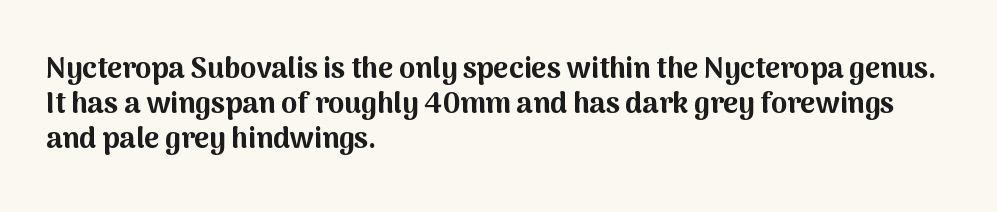
The image shows 29 px bold sans-serif type, upright; set left-aligned, line spacing 1.21x, normal letter spacing, not underlined; medium stroke contrast and a medium x-height.
